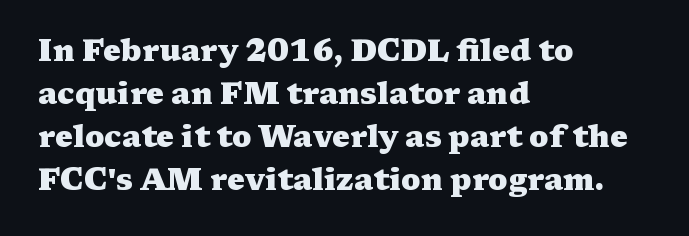
Whoever set this chose a conventional vertical rhythm. What kind of face is this? One with serifs. These lines carry a lot of weight — the face is fully bold. Default kerning and tracking; the words read as compact shapes.
